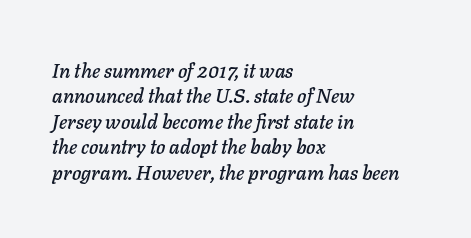
{"italic": "yes", "lean": "right", "slant_degrees": 11, "underline": "no", "align": "left", "line_spacing": "normal", "line_spacing_ratio": 1.27, "letter_spacing": "normal", "letter_spacing_em": 0.0, "glyph_px": 20}
